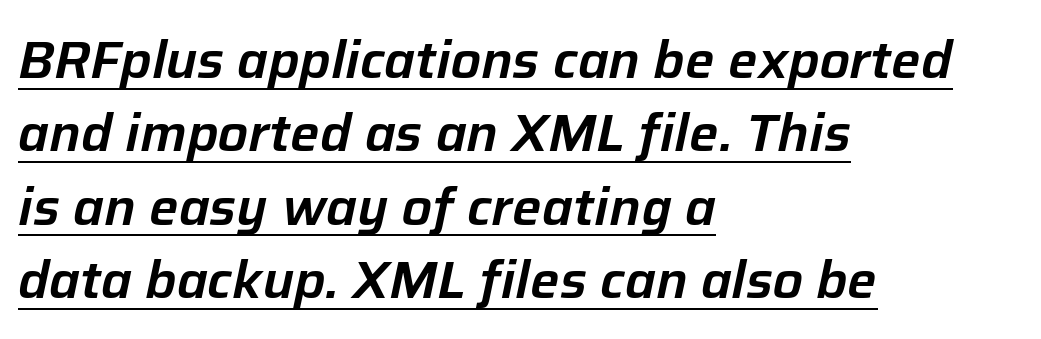
Q: Is the text italic (slanted)? A: Yes, it leans right by about 12 degrees.
Q: Is the text underlined? A: Yes.
Q: How is the paragraph aligned? A: Left-aligned.
Q: Is the spacing between letters normal or unusually wide? A: Normal.
Q: Is the spacing between lines tight, normal or loose? A: Normal.
Q: Width (condensed, normal, or wide)? A: Normal.
Q: Stroke contrast? A: Low.
Q: x-height? A: Medium.
Q: Monospaced? A: No.
